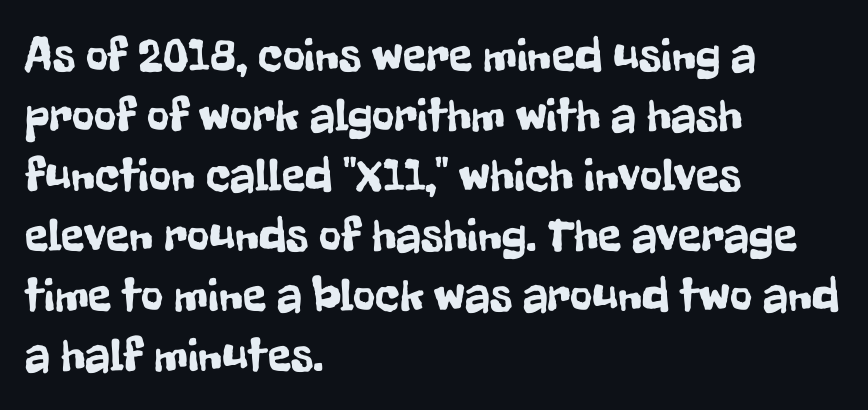
The image shows 48 px condensed sans-serif type, upright; set left-aligned, normal line spacing (1.25x), normal letter spacing, not underlined; low stroke contrast and a medium x-height.
